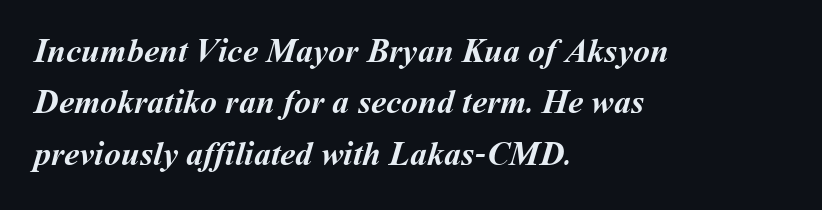
Q: Is the text bold? A: Yes.
Q: Is the text underlined? A: No.
Q: How is the paragraph aligned? A: Left-aligned.
Q: Is the spacing between letters normal or unusually wide? A: Normal.
Q: Is the spacing between lines tight, normal or loose? A: Normal.
Q: Width (condensed, normal, or wide)? A: Normal.
Q: Stroke contrast? A: Medium.
Q: x-height? A: Medium.
Q: Monospaced? A: No.
